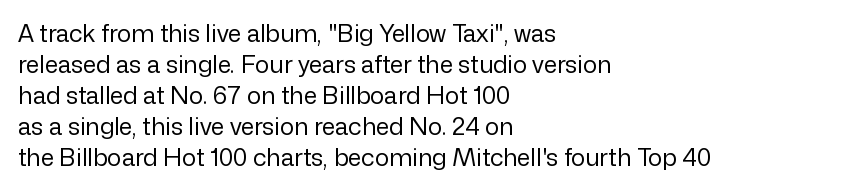
The image shows 24 px text type, upright; set left-aligned, normal line spacing (1.29x), normal letter spacing, not underlined.
